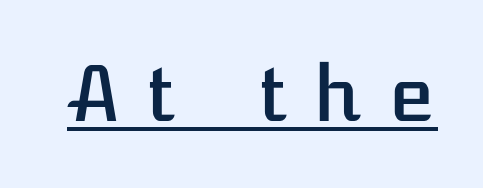
Quick note: underline on. When letters stand straight like this, we call the style roman or upright. The line texture is sparse and dotted thanks to wide tracking.
